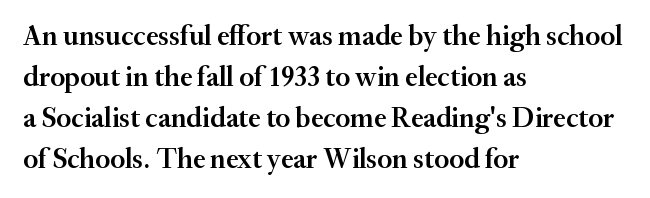
{"serif": "yes", "italic": "no", "bold": "semi", "weight": "semibold", "width": "normal", "stroke_contrast": "medium", "x_height": "small", "monospaced": "no", "underline": "no", "align": "left", "line_spacing": "normal", "line_spacing_ratio": 1.46, "letter_spacing": "normal", "letter_spacing_em": 0.0, "glyph_px": 28}
